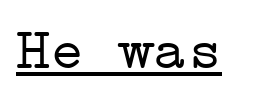
What kind of face is this? One with serifs. This is not heavy type; no bold has been used. Caption: lettering with a line underneath. A typesetter would call this zero additional tracking.
